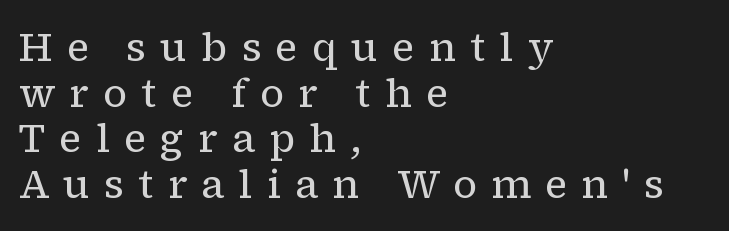
{"serif": "yes", "italic": "no", "bold": "no", "weight": "regular", "width": "normal", "stroke_contrast": "low", "x_height": "medium", "monospaced": "no", "underline": "no", "align": "left", "line_spacing": "tight", "line_spacing_ratio": 1.14, "letter_spacing": "wide", "letter_spacing_em": 0.35, "glyph_px": 40}
